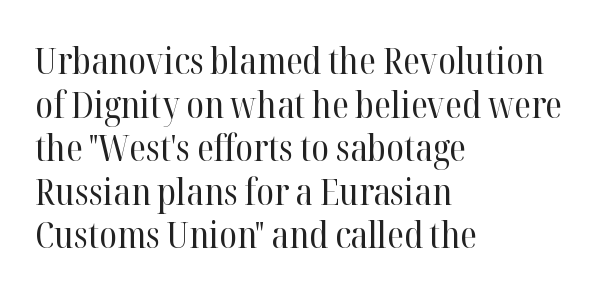
Q: Is the text bold? A: No.
Q: Is the text italic (slanted)? A: No, it is upright.
Q: Is the typeface a serif or a sans-serif typeface? A: Serif.
Q: Is the text underlined? A: No.
Q: How is the paragraph aligned? A: Left-aligned.
Q: Is the spacing between letters normal or unusually wide? A: Normal.
Q: Width (condensed, normal, or wide)? A: Normal.
Q: Stroke contrast? A: High.
Q: x-height? A: Medium.
Q: Monospaced? A: No.
